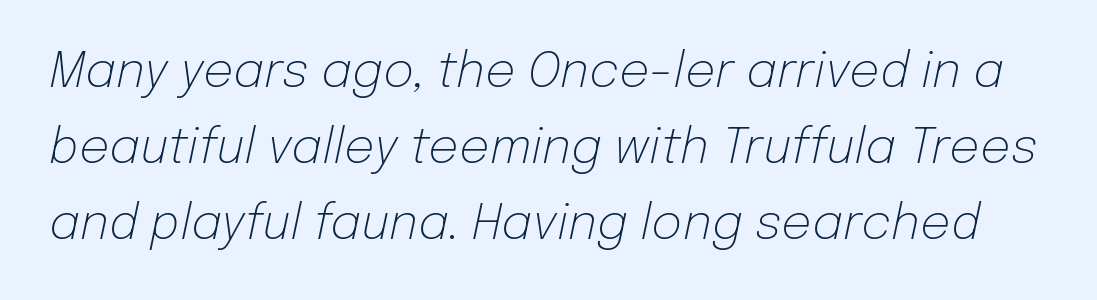
Each row of text sits above clean, open space. Here the glyphs are tracked normally, forming tight word shapes. Rows of type keep a routine distance in the vertical direction. Looks like regular typesetting: each glyph gets only the width it needs.
